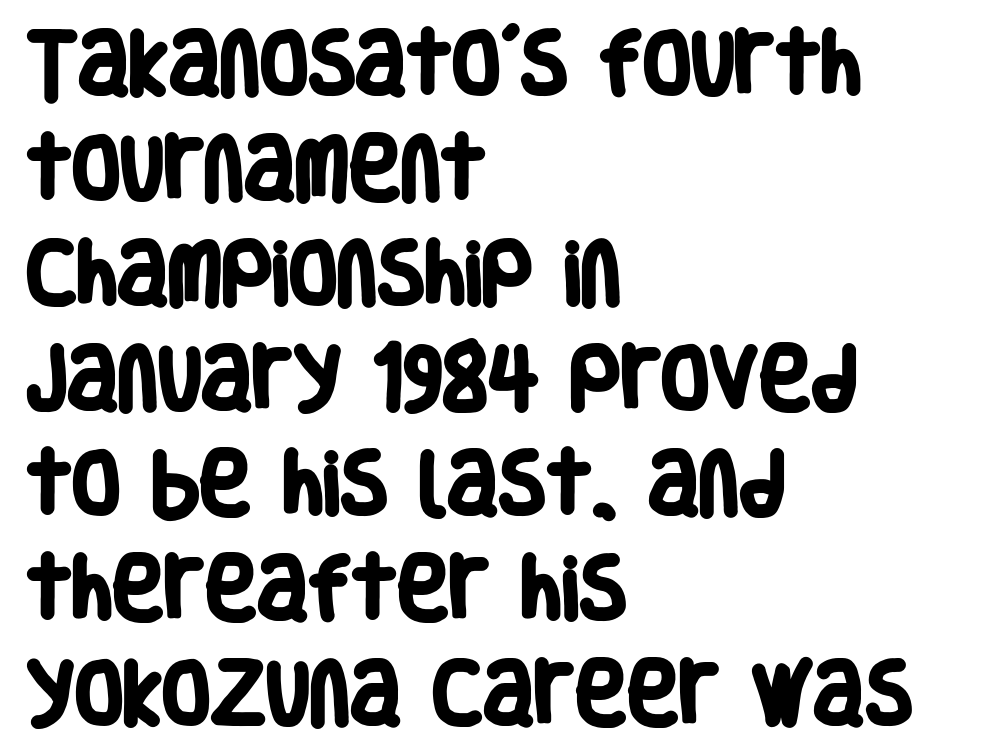
{"serif": "no", "bold": "yes", "weight": "heavy", "width": "condensed", "stroke_contrast": "low", "x_height": "large", "monospaced": "no", "underline": "no", "align": "left", "line_spacing": "normal", "line_spacing_ratio": 1.5, "letter_spacing": "normal", "letter_spacing_em": 0.0, "glyph_px": 70}
